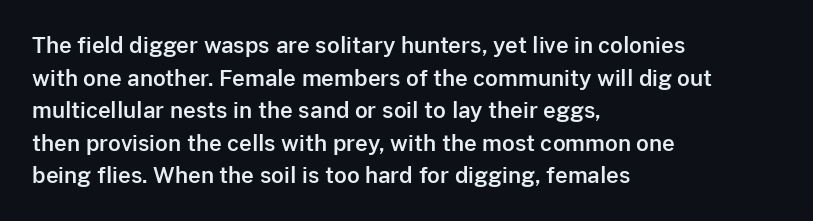
{"italic": "no", "underline": "no", "align": "left", "line_spacing": "normal", "line_spacing_ratio": 1.48, "letter_spacing": "normal", "letter_spacing_em": 0.0, "glyph_px": 22}
